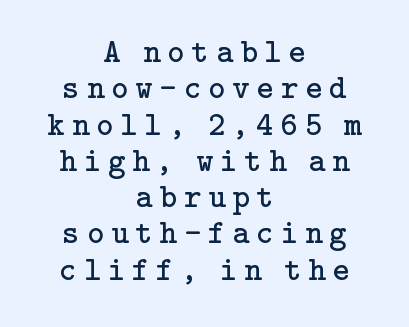
{"serif": "yes", "italic": "no", "bold": "no", "weight": "regular", "width": "normal", "stroke_contrast": "low", "x_height": "medium", "underline": "no", "align": "center", "line_spacing": "tight", "line_spacing_ratio": 1.1, "letter_spacing": "wide", "letter_spacing_em": 0.21, "glyph_px": 33}
